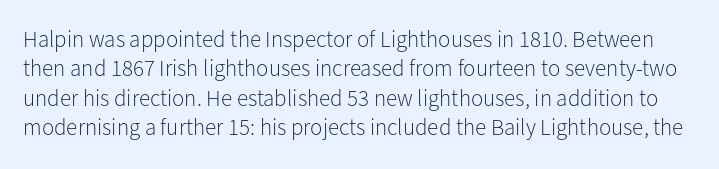
The image shows 23 px text type, upright; set normal line spacing (1.28x), normal letter spacing, not underlined.
